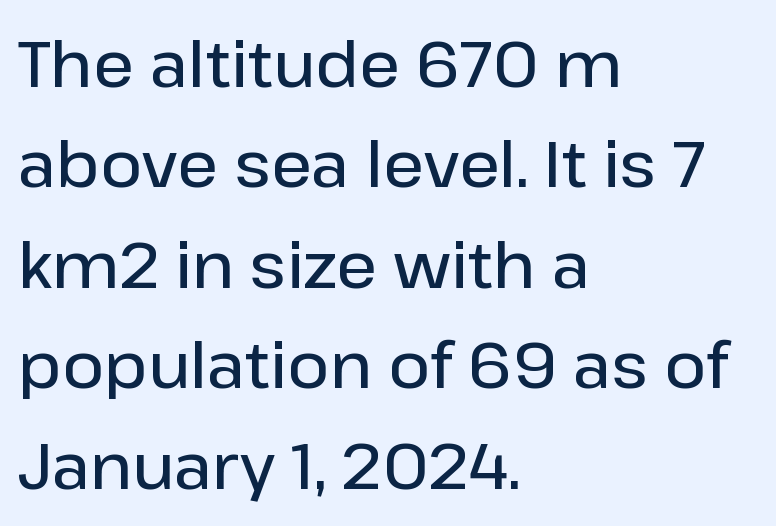
Reading down the block, your eye returns to a fixed left position each line. These lines sit exactly where default settings would place them. Does the lettering tilt? It doesn't — this is upright. The rendering uses a semibold face; strokes are thickened but not to full bold.
